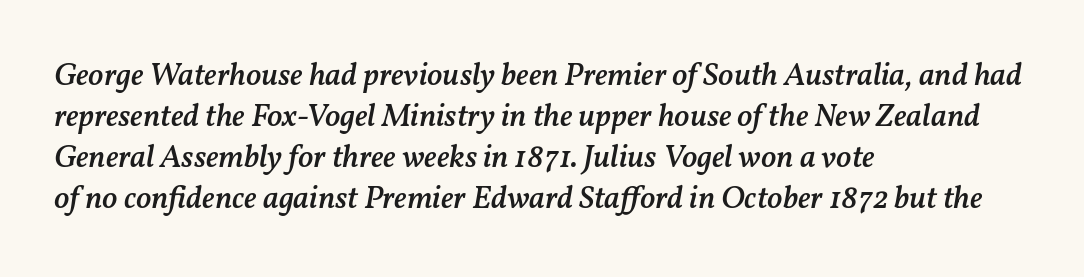
Summary of vertical rhythm: regular, with standard interline spacing. The strip under each line holds only bare page. Emphasis by weight is partial: semibold. Nobody touched the tracking dial on this one.
